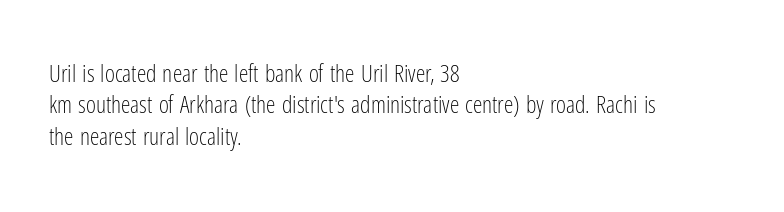
{"italic": "no", "bold": "no", "underline": "no", "align": "left", "line_spacing": "normal", "line_spacing_ratio": 1.31, "letter_spacing": "normal", "letter_spacing_em": 0.0, "glyph_px": 24}
